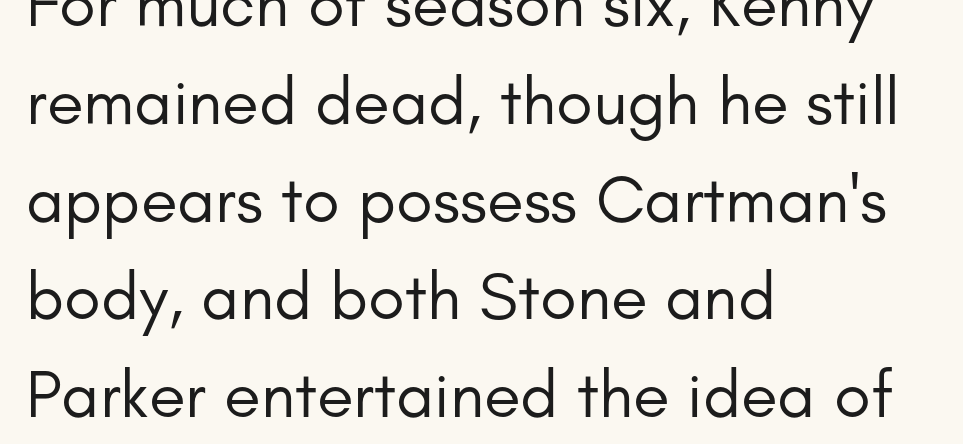
{"serif": "no", "italic": "no", "bold": "no", "weight": "regular", "width": "normal", "stroke_contrast": "low", "x_height": "small", "monospaced": "no", "underline": "no", "align": "left", "line_spacing": "normal", "line_spacing_ratio": 1.46, "letter_spacing": "normal", "letter_spacing_em": 0.0, "glyph_px": 67}
